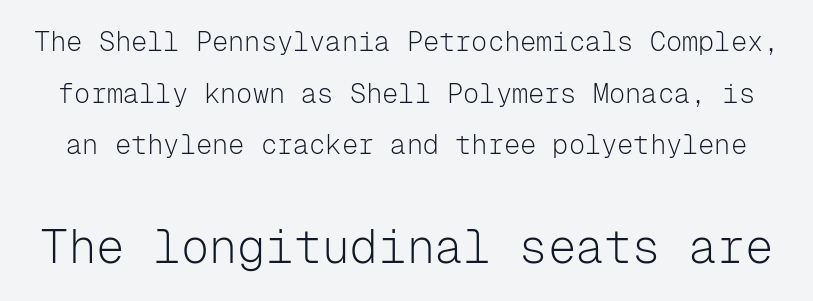
No chunkiness to these letters — they're not bold. The type sits square on the baseline with zero lean. Does the bottom block carry the larger type? Yes, it does. The baseline area is clear.
